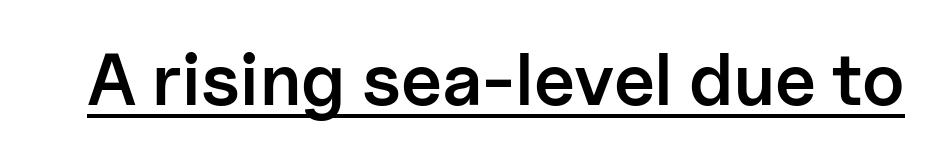
The line texture is even and compact thanks to regular tracking. Glance below the letters and you will spot a drawn line. The font's upright variant was chosen for this text. A fair bit of extra ink — the face is semibold, not bold.
